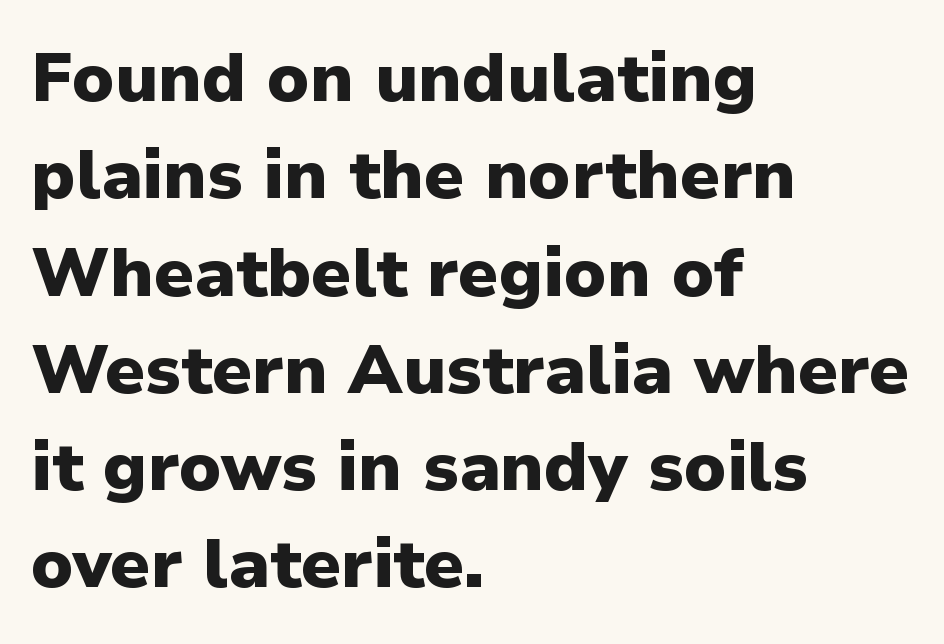
Is the type bold? Yes — the strokes are clearly thick and heavy. Each letter keeps its own natural width here, so spacing adapts to shape. In terms of leading, this rendering sits right in the middle. Alignment: flush left. Posture: upright roman. Typographically, this falls in the sans-serif category.
